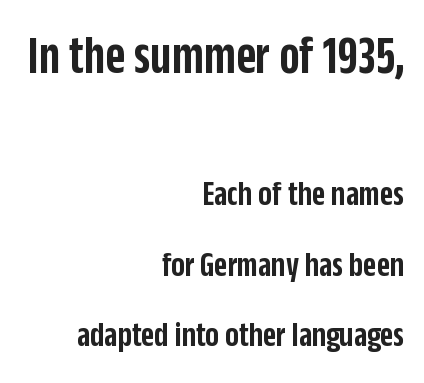
Vertical strokes here are truly vertical. Set as a demibold, roughly 600 on the weight scale. If you drew a ruler down the right edge, every line would touch it. Just letters on the line, the space beneath them empty. Of the two passages, the one on top uses the larger point size. A typesetter would call this zero additional tracking.
